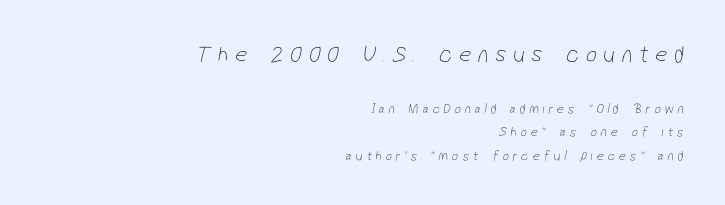
The image shows 24 px text type; set right-aligned, normal line spacing (1.66x), unusually wide letter spacing (+0.27 em), not underlined; the first (top) block is 1.71x larger.
